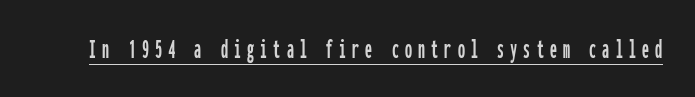
{"serif": "no", "italic": "no", "width": "condensed", "stroke_contrast": "low", "x_height": "medium", "monospaced": "yes", "underline": "yes", "letter_spacing": "wide", "letter_spacing_em": 0.22, "glyph_px": 28}
